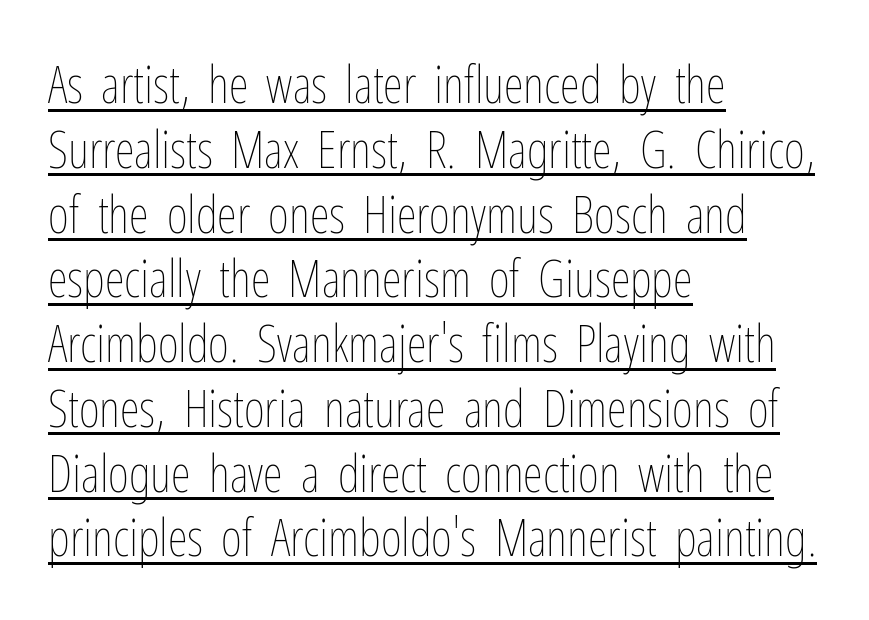
Nope, not italic — everything's standing straight. Observe the ordinary spacing: letters are neighbours, not strangers. Compared with undecorated copy, this sample adds a rule below the words. Nothing heavy about these letters — not bold at all. Line spacing here is normal.
